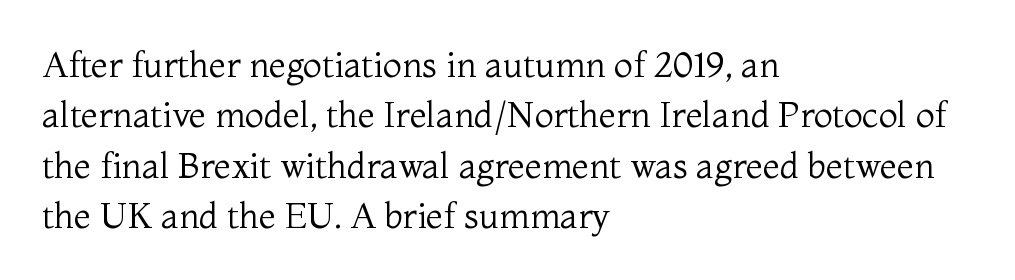
{"serif": "yes", "italic": "no", "bold": "no", "weight": "regular", "width": "normal", "stroke_contrast": "medium", "x_height": "medium", "monospaced": "no", "underline": "no", "align": "left", "line_spacing": "normal", "line_spacing_ratio": 1.44, "letter_spacing": "normal", "letter_spacing_em": 0.0, "glyph_px": 35}
